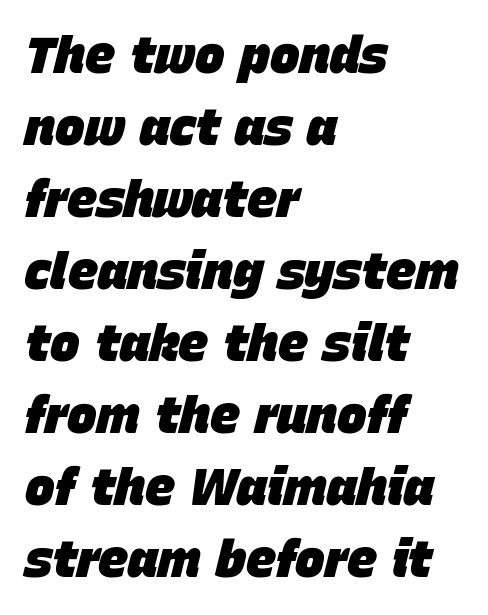
The image shows 50 px heavy type, italic (leaning right); set left-aligned, normal line spacing (1.44x), normal letter spacing, not underlined; low stroke contrast and a large x-height.
